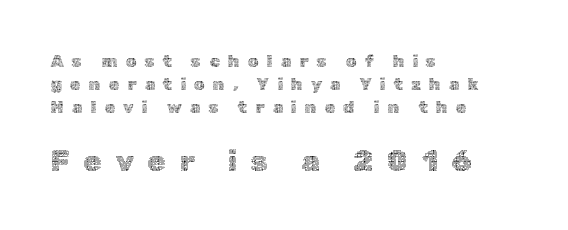
Q: Is the text bold? A: No.
Q: Is the text italic (slanted)? A: No, it is upright.
Q: Is the text underlined? A: No.
Q: How is the paragraph aligned? A: Left-aligned.
Q: Is the spacing between letters normal or unusually wide? A: Unusually wide.
Q: Is the spacing between lines tight, normal or loose? A: Normal.
Q: Which block of text is set in a larger size, the first (top) or the second (bottom)? A: The second (bottom) one.
Q: Width (condensed, normal, or wide)? A: Normal.
Q: x-height? A: Medium.
Q: Monospaced? A: No.
